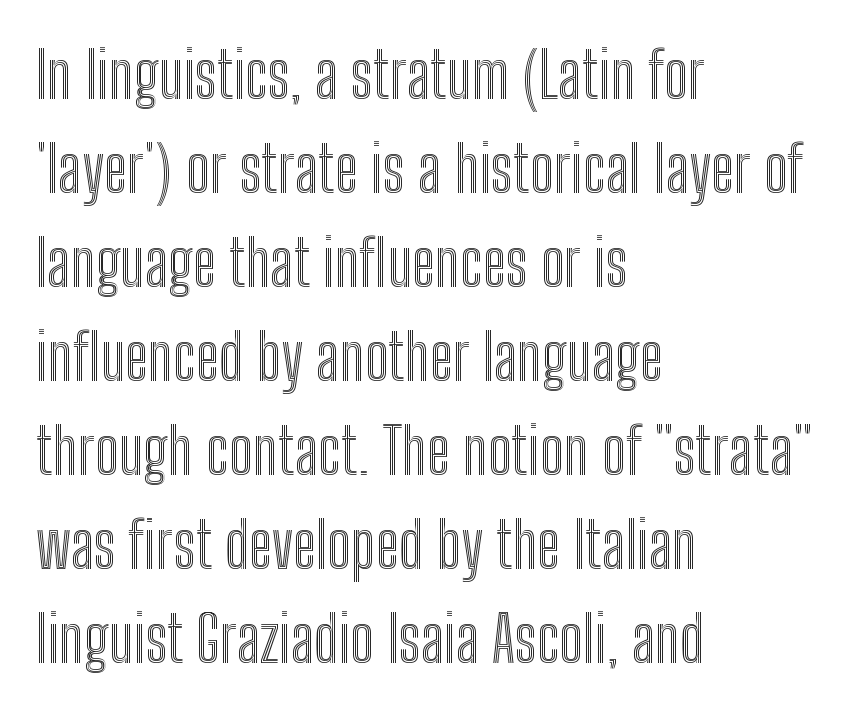
The image shows 64 px condensed type, upright; set left-aligned, normal line spacing (1.47x), normal letter spacing, not underlined; a medium x-height.
